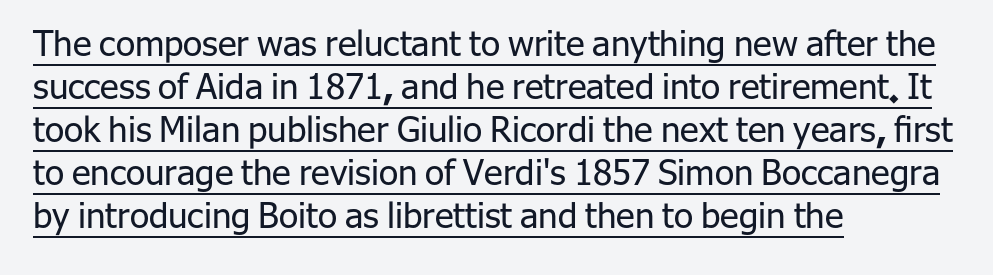
The image shows 35 px regular-weight sans-serif type, upright; set left-aligned, line spacing 1.23x, normal letter spacing, underlined; low stroke contrast and a medium x-height.
